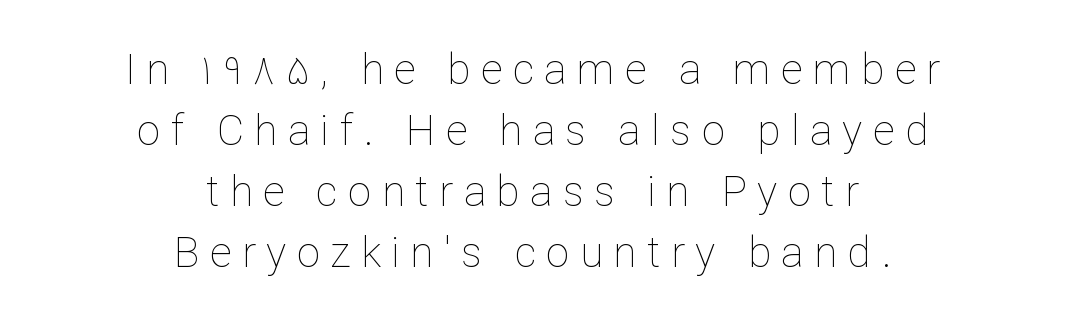
The image shows 42 px thin type, upright; set centered, normal line spacing (1.45x), unusually wide letter spacing (+0.25 em), not underlined; low stroke contrast and a medium x-height.
